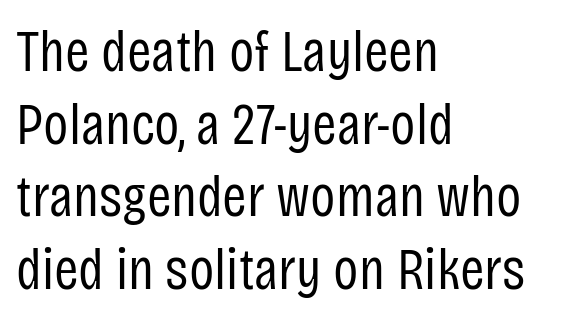
The image shows 59 px regular-weight, condensed sans-serif type, upright; set left-aligned, line spacing 1.23x, normal letter spacing, not underlined; low stroke contrast and a large x-height.
